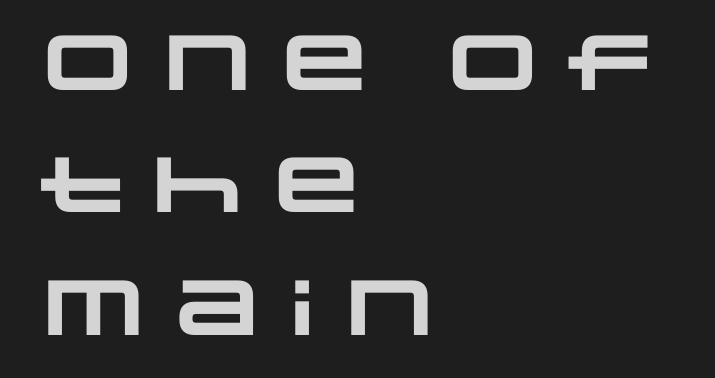
Q: Is the text bold? A: Yes.
Q: Is the typeface a serif or a sans-serif typeface? A: Sans-serif.
Q: Is the text underlined? A: No.
Q: How is the paragraph aligned? A: Left-aligned.
Q: Is the spacing between letters normal or unusually wide? A: Normal.
Q: Is the spacing between lines tight, normal or loose? A: Normal.
Q: Width (condensed, normal, or wide)? A: Wide.
Q: Stroke contrast? A: Low.
Q: x-height? A: Large.
Q: Monospaced? A: No.
